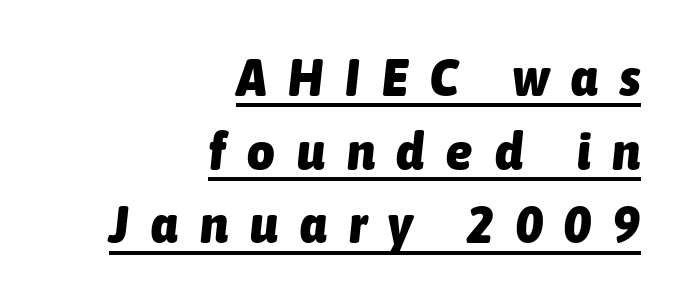
The rows are spaced the way most documents space them. Is this a fixed-width face? No — the glyphs have proportional, varying widths. Look at the tracking — it's clearly loosened, letters drifting apart. Heavy, bold letterforms. Each line of the rendering has a horizontal stroke beneath the glyphs.
